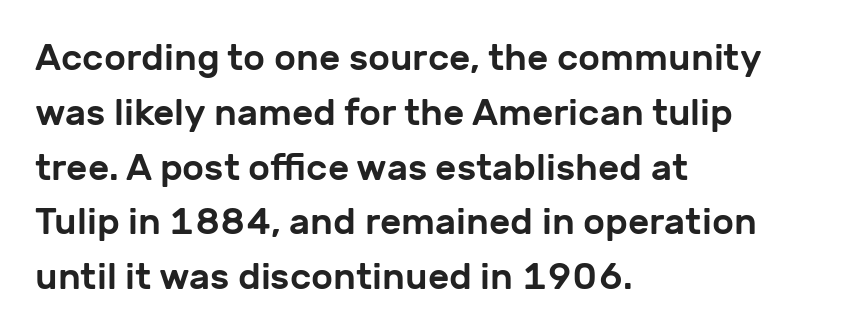
{"serif": "no", "italic": "no", "width": "normal", "stroke_contrast": "low", "x_height": "medium", "monospaced": "no", "underline": "no", "align": "left", "line_spacing": "normal", "line_spacing_ratio": 1.48, "letter_spacing": "normal", "letter_spacing_em": 0.0, "glyph_px": 37}
